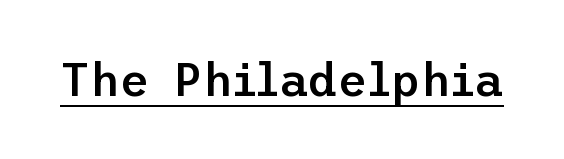
{"serif": "no", "italic": "no", "bold": "semi", "weight": "semibold", "width": "normal", "stroke_contrast": "low", "x_height": "medium", "underline": "yes", "letter_spacing": "normal", "letter_spacing_em": 0.0, "glyph_px": 46}
